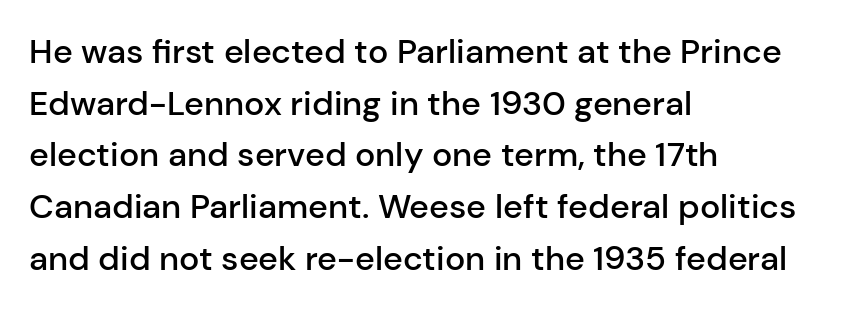
The image shows 34 px semibold sans-serif type, upright; set left-aligned, normal line spacing (1.52x), normal letter spacing, not underlined; low stroke contrast and a medium x-height.
